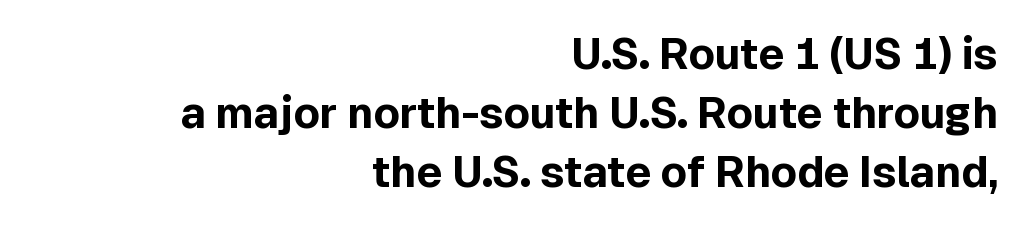
Is there much room between lines? A standard amount, neither cramped nor airy. You could not count columns in this text — the font is proportionally spaced. The typography opts for an upright posture over an oblique one. The designer went with a sans here, leaving each stem footless.
